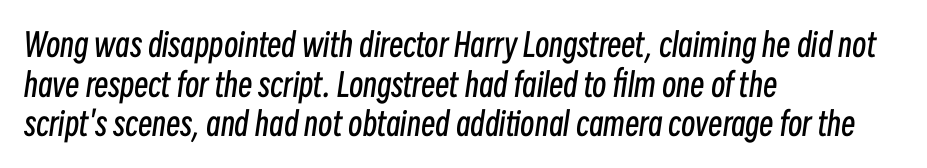
Q: Is the text bold? A: No.
Q: Is the text italic (slanted)? A: Yes, it leans right by about 8 degrees.
Q: Is the text underlined? A: No.
Q: How is the paragraph aligned? A: Left-aligned.
Q: Is the spacing between letters normal or unusually wide? A: Normal.
Q: Width (condensed, normal, or wide)? A: Condensed.
Q: Stroke contrast? A: Low.
Q: x-height? A: Medium.
Q: Monospaced? A: No.
